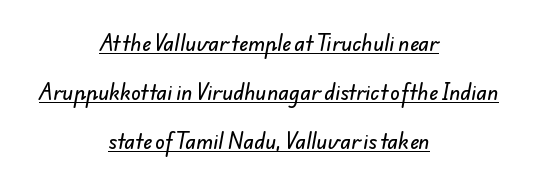
Tracking here is standard; glyphs follow each other at the usual distance. Centered paragraph, ragged on both sides. Underlined type. Interline gaps are noticeably wide in this sample.
